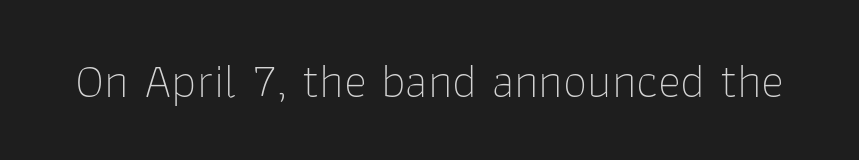
The image shows 49 px thin sans-serif type, upright; set normal letter spacing, not underlined; low stroke contrast and a medium x-height.
